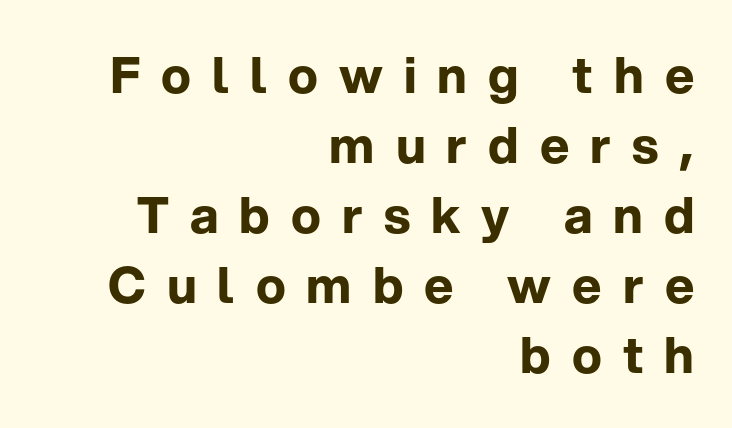
The image shows 50 px bold sans-serif type, upright; set right-aligned, normal line spacing (1.4x), unusually wide letter spacing (+0.42 em), not underlined; low stroke contrast and a medium x-height.
